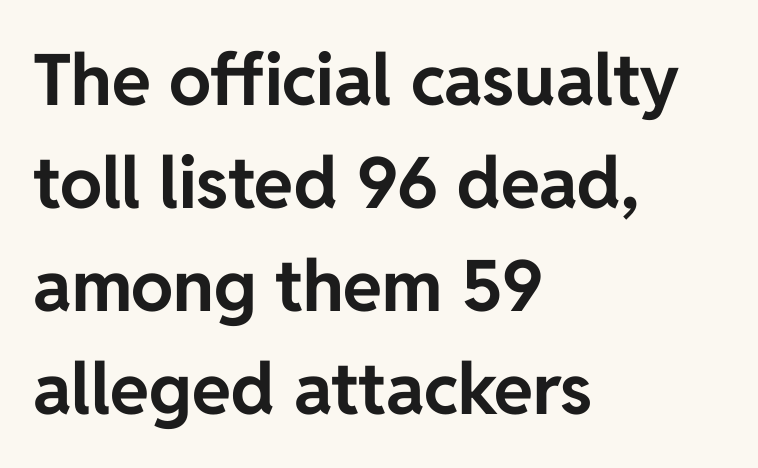
{"serif": "no", "italic": "no", "bold": "yes", "weight": "bold", "width": "normal", "stroke_contrast": "low", "x_height": "medium", "monospaced": "no", "underline": "no", "align": "left", "line_spacing": "normal", "line_spacing_ratio": 1.45, "letter_spacing": "normal", "letter_spacing_em": 0.0, "glyph_px": 71}
